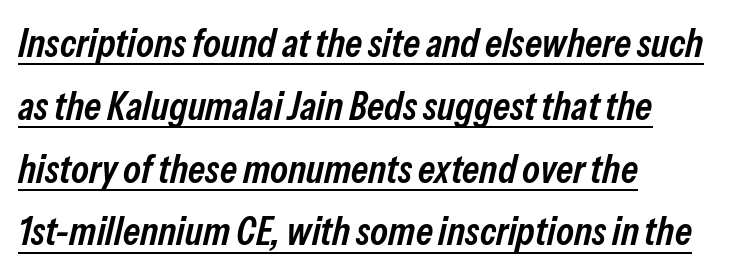
{"italic": "yes", "lean": "right", "slant_degrees": 13, "bold": "semi", "weight": "semibold", "width": "condensed", "stroke_contrast": "low", "x_height": "medium", "monospaced": "no", "underline": "yes", "align": "left", "line_spacing": "normal", "line_spacing_ratio": 1.57, "letter_spacing": "normal", "letter_spacing_em": 0.0, "glyph_px": 40}
